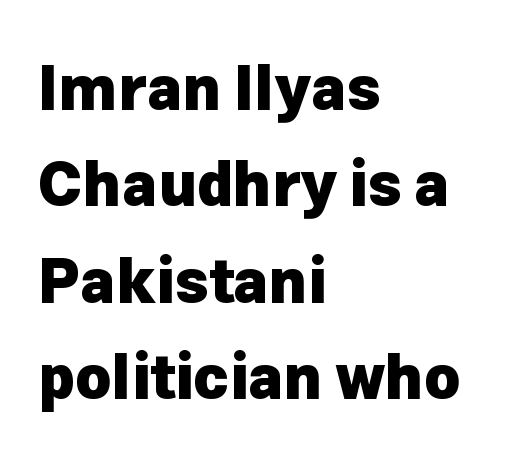
{"serif": "no", "italic": "no", "bold": "yes", "weight": "heavy", "width": "normal", "stroke_contrast": "low", "x_height": "medium", "monospaced": "no", "underline": "no", "align": "left", "line_spacing": "normal", "line_spacing_ratio": 1.58, "letter_spacing": "normal", "letter_spacing_em": 0.0, "glyph_px": 61}
